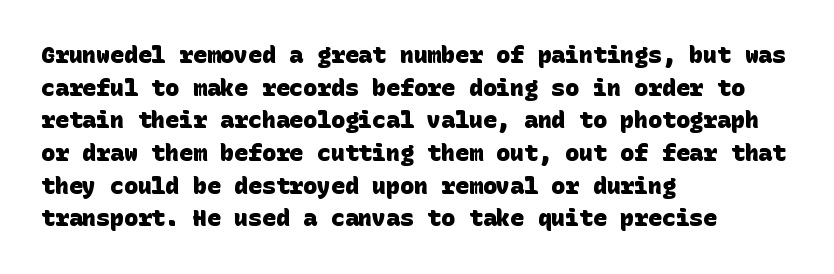
{"bold": "yes", "underline": "no", "align": "left", "line_spacing": "normal", "line_spacing_ratio": 1.42, "letter_spacing": "normal", "letter_spacing_em": 0.0, "glyph_px": 23}
